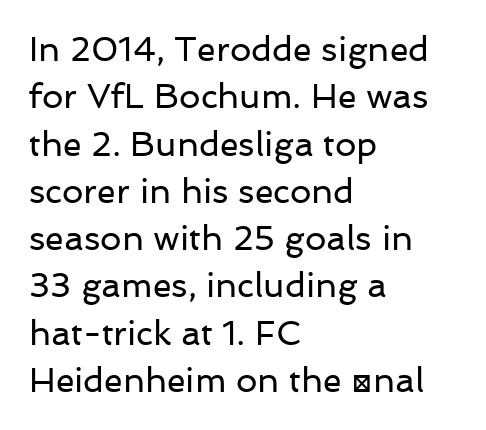
{"serif": "no", "italic": "no", "bold": "no", "weight": "regular", "width": "normal", "stroke_contrast": "low", "x_height": "medium", "monospaced": "no", "underline": "no", "align": "left", "line_spacing": "normal", "line_spacing_ratio": 1.39, "letter_spacing": "normal", "letter_spacing_em": 0.0, "glyph_px": 34}
